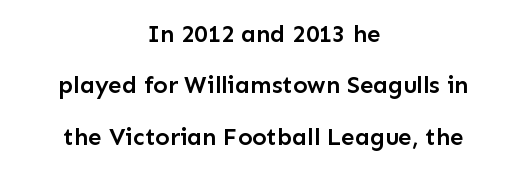
Ordinary non-slanted type is in use. Weight check: semibold — heavier than regular, not quite bold. Has an underline been added? It has not. The space between consecutive lines is lavish. The face used here is rendered with its standard letterfit.
